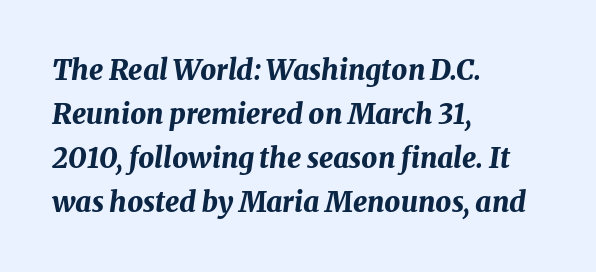
Q: Is the text bold? A: Yes.
Q: Is the text italic (slanted)? A: Yes, it leans right by about 8 degrees.
Q: Is the text underlined? A: No.
Q: How is the paragraph aligned? A: Left-aligned.
Q: Is the spacing between letters normal or unusually wide? A: Normal.
Q: Is the spacing between lines tight, normal or loose? A: Normal.
Q: Width (condensed, normal, or wide)? A: Normal.
Q: Stroke contrast? A: Medium.
Q: x-height? A: Medium.
Q: Monospaced? A: No.
